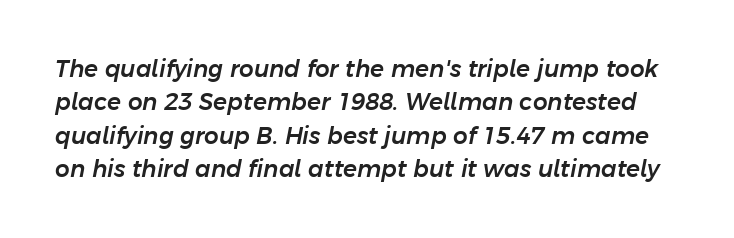
Plain, unruled lines of type. Each word holds together tightly as a unit, with standard inter-letter gaps. Does the lettering tilt? It does — this is italic. Regular leading.
